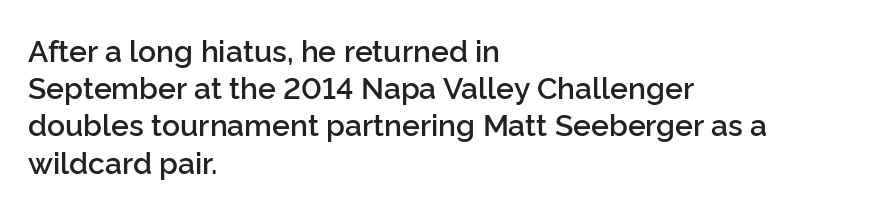
Q: Is the text bold? A: Semi-bold.
Q: Is the text italic (slanted)? A: No, it is upright.
Q: Is the typeface a serif or a sans-serif typeface? A: Sans-serif.
Q: Is the text underlined? A: No.
Q: How is the paragraph aligned? A: Left-aligned.
Q: Is the spacing between letters normal or unusually wide? A: Normal.
Q: Width (condensed, normal, or wide)? A: Normal.
Q: Stroke contrast? A: Low.
Q: x-height? A: Medium.
Q: Monospaced? A: No.
